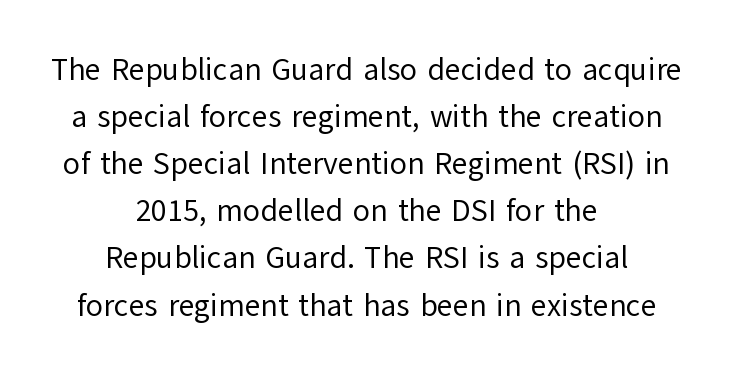
Q: Is the text bold? A: No.
Q: Is the text italic (slanted)? A: No, it is upright.
Q: Is the typeface a serif or a sans-serif typeface? A: Sans-serif.
Q: Is the text underlined? A: No.
Q: How is the paragraph aligned? A: Centered.
Q: Is the spacing between letters normal or unusually wide? A: Normal.
Q: Is the spacing between lines tight, normal or loose? A: Normal.
Q: Width (condensed, normal, or wide)? A: Normal.
Q: Stroke contrast? A: Low.
Q: x-height? A: Medium.
Q: Monospaced? A: No.
